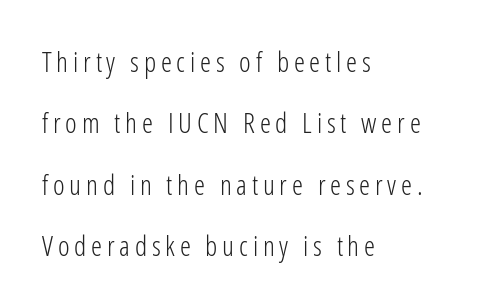
Characters remain perfectly vertical along every line. Unlike a traditional serif, this face leaves its strokes unadorned. Descender tails drop into unmarked territory. The paragraph has a hard left edge and a soft right edge.
